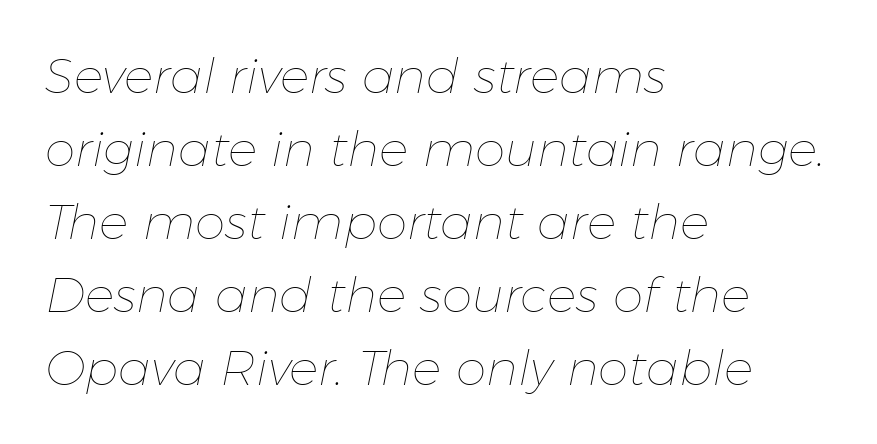
Q: Is the text bold? A: No.
Q: Is the text italic (slanted)? A: Yes, it leans right by about 11 degrees.
Q: Is the text underlined? A: No.
Q: How is the paragraph aligned? A: Left-aligned.
Q: Is the spacing between letters normal or unusually wide? A: Normal.
Q: Is the spacing between lines tight, normal or loose? A: Normal.
Q: Width (condensed, normal, or wide)? A: Normal.
Q: Stroke contrast? A: Low.
Q: x-height? A: Medium.
Q: Monospaced? A: No.
